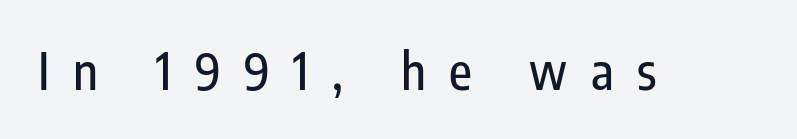
The image shows 50 px condensed sans-serif type, upright; set unusually wide letter spacing (+0.47 em), not underlined; low stroke contrast and a medium x-height.
